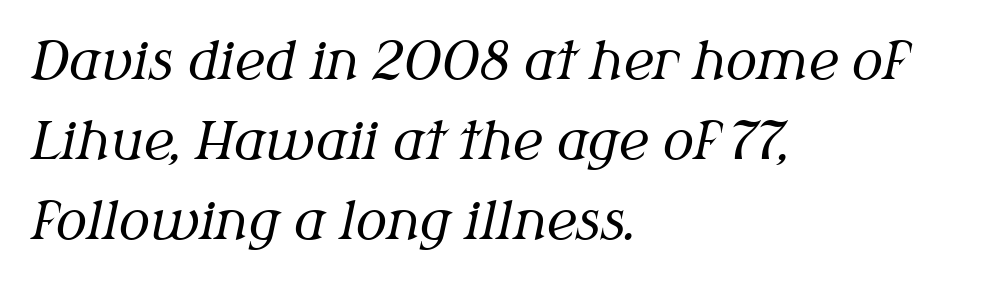
Does the leading feel generous? No, just average. The cut favours lightness, reaching ordinary text weight at its darkest. In terms of letterspacing, this is plain default setting. The text block is weighted toward the left margin, trailing off unevenly rightward. When letters slant like this, we call the style italic. Character widths vary here, with narrow letters taking less room than wide ones.
